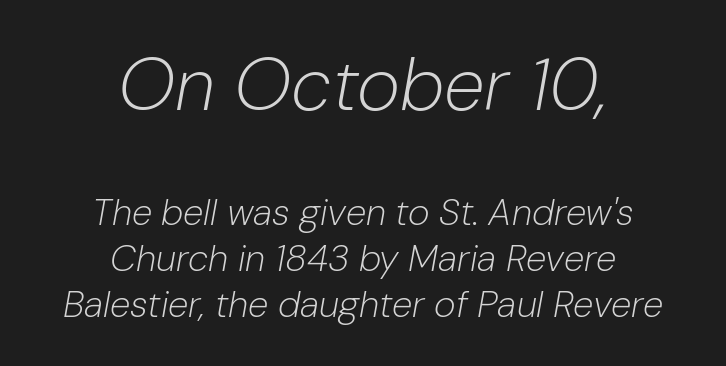
The image shows 74 px light type, italic (leaning right); set centered, normal line spacing (1.25x), normal letter spacing, not underlined; the first (top) block is 2.0x larger; low stroke contrast and a medium x-height.
